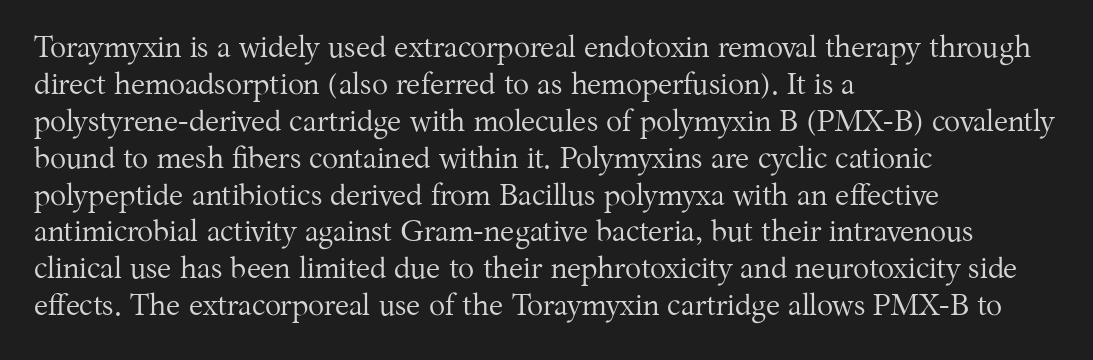
{"serif": "yes", "italic": "no", "bold": "no", "weight": "regular", "width": "normal", "stroke_contrast": "medium", "x_height": "medium", "monospaced": "no", "underline": "no", "align": "left", "line_spacing_ratio": 1.23, "letter_spacing": "normal", "letter_spacing_em": 0.0, "glyph_px": 30}
